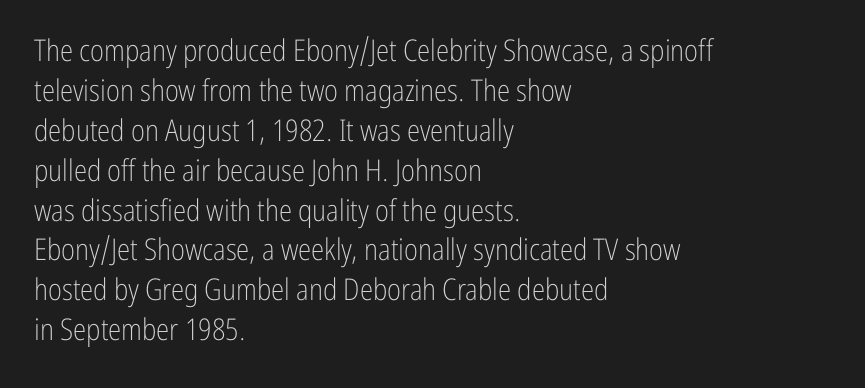
{"serif": "no", "italic": "no", "bold": "no", "weight": "light", "width": "condensed", "stroke_contrast": "low", "x_height": "medium", "monospaced": "no", "underline": "no", "align": "left", "line_spacing": "normal", "line_spacing_ratio": 1.33, "letter_spacing": "normal", "letter_spacing_em": 0.0, "glyph_px": 30}
